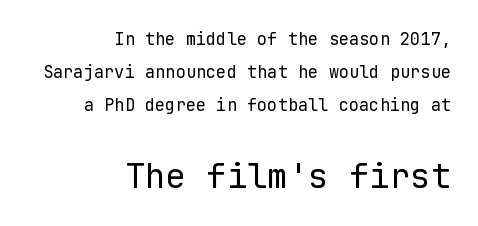
The image shows 34 px regular-weight sans-serif type, upright, monospaced; set right-aligned, loose line spacing (1.93x), normal letter spacing, not underlined; the second (bottom) block is 2.0x larger; low stroke contrast and a medium x-height.
